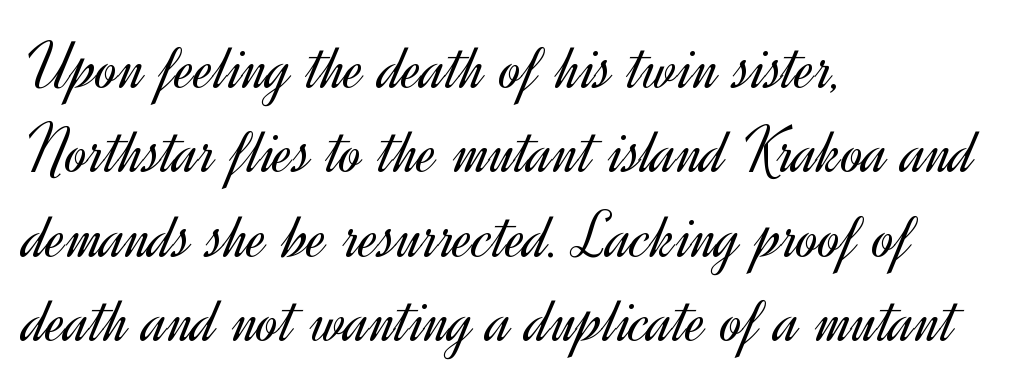
{"serif": "no", "bold": "no", "weight": "light", "width": "normal", "x_height": "small", "monospaced": "no", "underline": "no", "align": "left", "line_spacing": "normal", "line_spacing_ratio": 1.26, "letter_spacing": "normal", "letter_spacing_em": 0.0, "glyph_px": 67}
